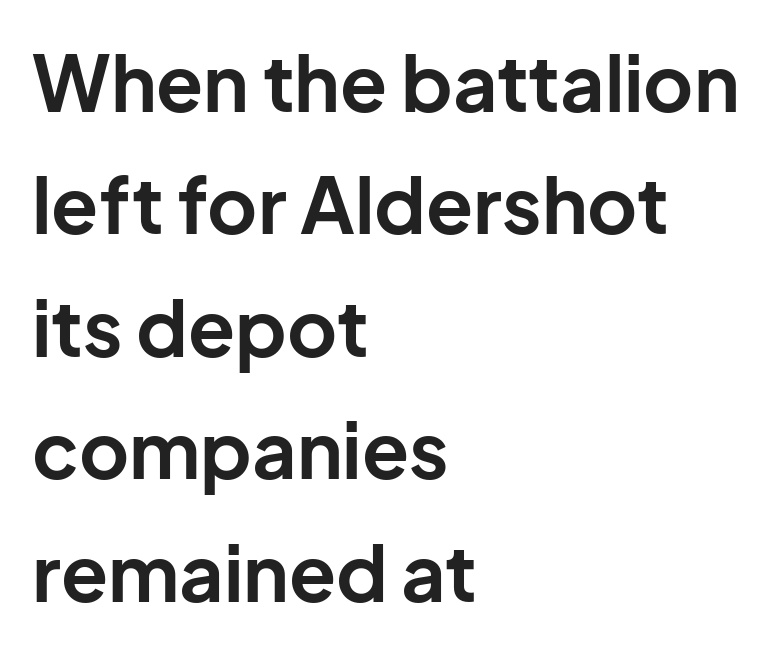
Does the type have serifs? No, each stem ends abruptly. Unmarked baselines from the first word to the last. As a designer I'd log this as weight 700, bold. Here the designer chose a conventional face with non-uniform glyph widths. Summary of vertical rhythm: regular, with standard interline spacing.
